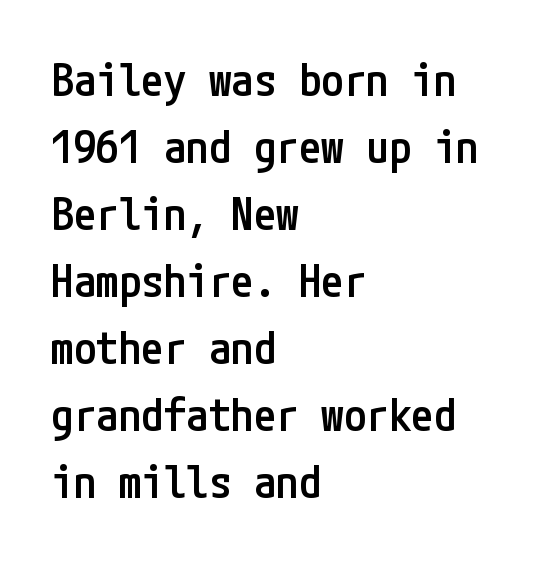
Q: Is the text bold? A: Semi-bold.
Q: Is the text italic (slanted)? A: No, it is upright.
Q: Is the typeface a serif or a sans-serif typeface? A: Sans-serif.
Q: Is the text underlined? A: No.
Q: How is the paragraph aligned? A: Left-aligned.
Q: Is the spacing between letters normal or unusually wide? A: Normal.
Q: Is the spacing between lines tight, normal or loose? A: Normal.
Q: Width (condensed, normal, or wide)? A: Condensed.
Q: Stroke contrast? A: Low.
Q: x-height? A: Medium.
